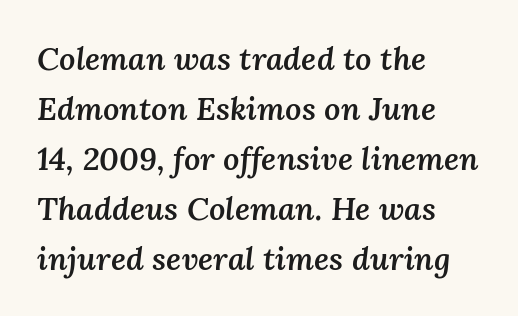
The image shows 32 px semibold type, italic (leaning right); set left-aligned, normal line spacing (1.56x), normal letter spacing, not underlined; medium stroke contrast and a medium x-height.
